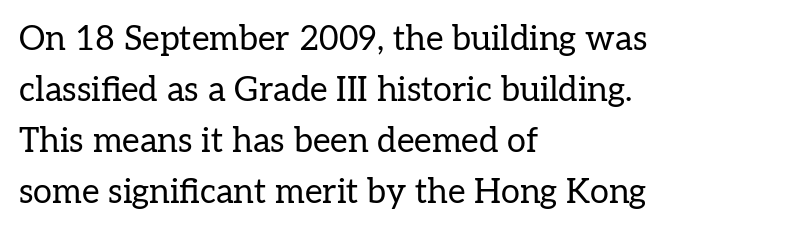
Q: Is the text bold? A: No.
Q: Is the text italic (slanted)? A: No, it is upright.
Q: Is the typeface a serif or a sans-serif typeface? A: Serif.
Q: Is the text underlined? A: No.
Q: How is the paragraph aligned? A: Left-aligned.
Q: Is the spacing between letters normal or unusually wide? A: Normal.
Q: Is the spacing between lines tight, normal or loose? A: Normal.
Q: Width (condensed, normal, or wide)? A: Normal.
Q: Stroke contrast? A: Low.
Q: x-height? A: Medium.
Q: Monospaced? A: No.
